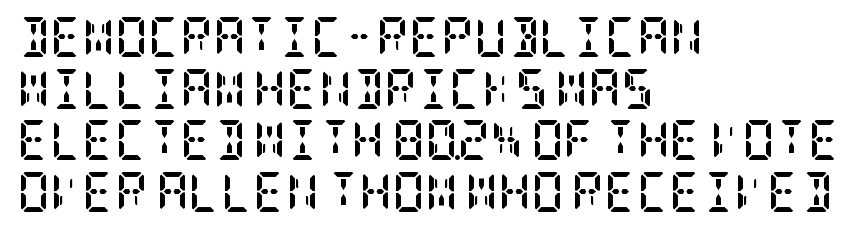
The gaps between neighbouring characters are ordinary and unremarkable. A typesetter would call this leading conventional body-copy spacing. A student would call this left alignment; a typographer would say flush left, rag right. The font's upright variant was chosen for this text. Decoration check: the copy has no underline. Regarding serifs, this sample has them.
